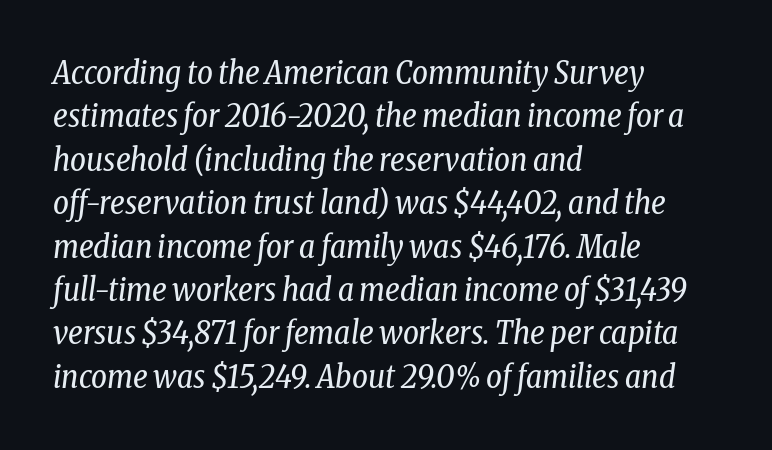
{"serif": "yes", "italic": "yes", "lean": "right", "slant_degrees": 8, "bold": "no", "weight": "regular", "width": "condensed", "stroke_contrast": "low", "x_height": "medium", "monospaced": "no", "underline": "no", "align": "left", "line_spacing": "normal", "line_spacing_ratio": 1.4, "letter_spacing": "normal", "letter_spacing_em": 0.0, "glyph_px": 31}
